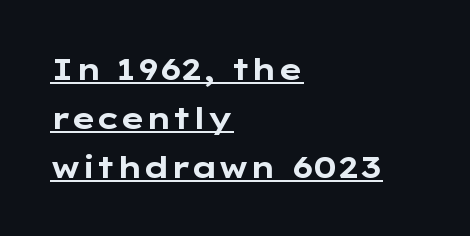
The letterforms sit shoulder to shoulder at normal distance. Unlike a traditional serif, this face leaves its strokes unadorned. Typesetter's note: full bold, strokes at maximum text heaviness. The specimen includes a rule beneath the text block's lines. Spacing verdict: proportional, widths tailored to each character. A typesetter would call this leading conventional body-copy spacing.
